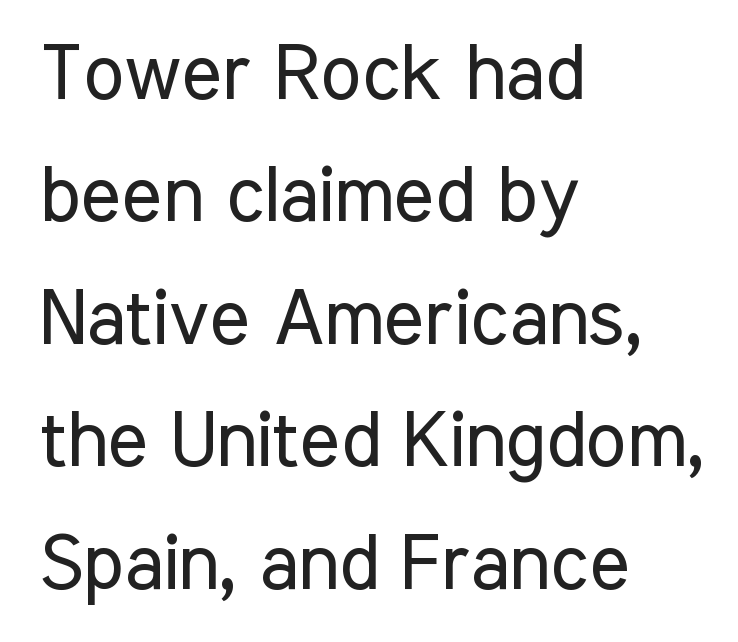
The axis of the letterforms is exactly vertical. Typographically, this falls in the sans-serif category. The letters look calm and open, with moderate or lighter stems. Words float on clear page, feet unadorned. Where is the straight margin? On the left. The line-height multiplier appears to be the usual default.
